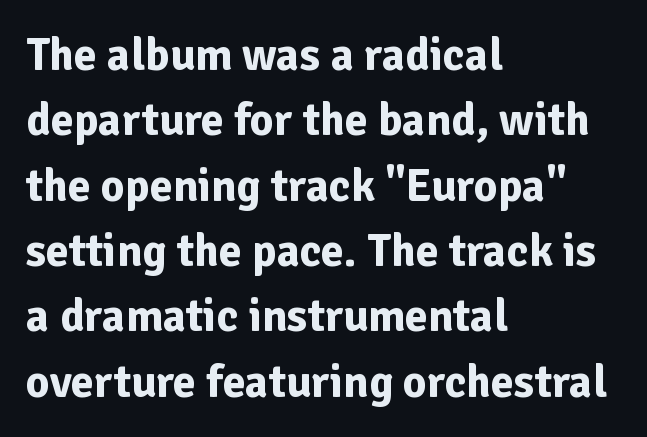
The image shows 46 px bold sans-serif type, upright; set left-aligned, normal line spacing (1.42x), normal letter spacing, not underlined; low stroke contrast and a medium x-height.
